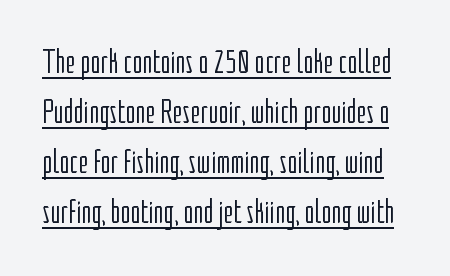
{"serif": "no", "italic": "no", "bold": "no", "weight": "light", "width": "condensed", "stroke_contrast": "low", "x_height": "medium", "monospaced": "no", "underline": "yes", "line_spacing": "normal", "line_spacing_ratio": 1.47, "letter_spacing": "normal", "letter_spacing_em": 0.0, "glyph_px": 34}
